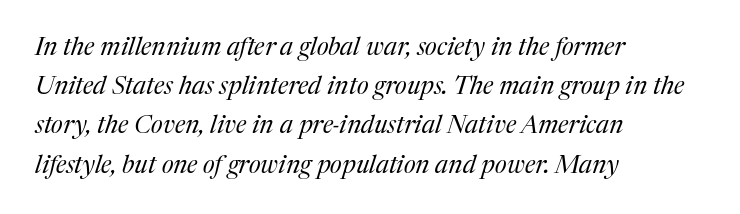
Q: Is the text bold? A: No.
Q: Is the text italic (slanted)? A: Yes, it leans right by about 17 degrees.
Q: Is the text underlined? A: No.
Q: How is the paragraph aligned? A: Left-aligned.
Q: Is the spacing between letters normal or unusually wide? A: Normal.
Q: Is the spacing between lines tight, normal or loose? A: Normal.
